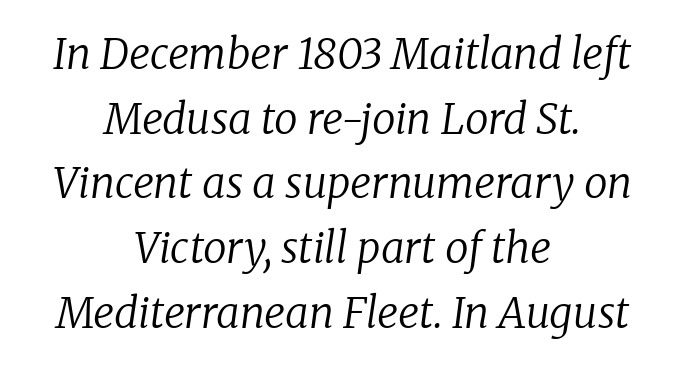
{"serif": "yes", "italic": "yes", "lean": "right", "slant_degrees": 8, "bold": "no", "weight": "regular", "width": "normal", "stroke_contrast": "low", "x_height": "medium", "monospaced": "no", "underline": "no", "align": "center", "line_spacing": "normal", "line_spacing_ratio": 1.54, "letter_spacing": "normal", "letter_spacing_em": 0.0, "glyph_px": 42}
